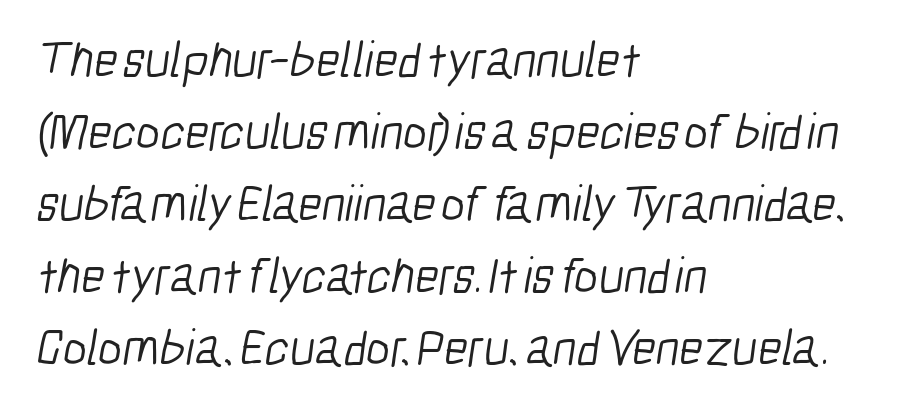
Font category for this specimen: sans-serif. Decoration check: the copy has no underline. The passage shown is not bold in any degree. Spacing verdict: proportional, widths tailored to each character.
